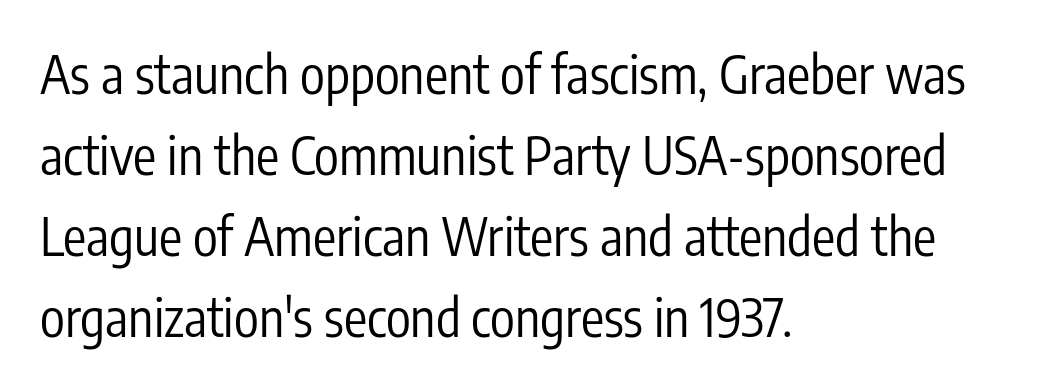
The passage is arranged the way most books set body copy — flush left. Characters follow at the spacing the type designer built in. Stems and bowls with no extra thickness — not bold. It's the straight-up-and-down kind of type. You could not count columns in this text — the font is proportionally spaced.
